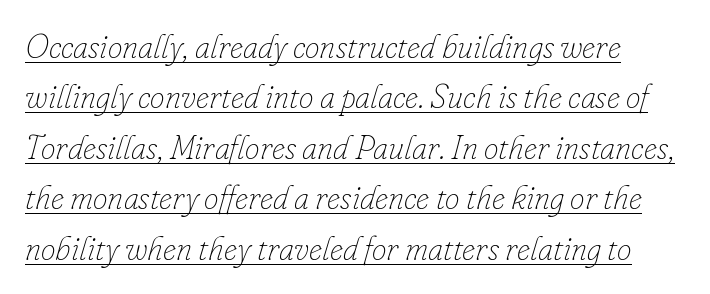
{"italic": "yes", "lean": "right", "slant_degrees": 16, "bold": "no", "weight": "thin", "width": "normal", "stroke_contrast": "low", "x_height": "small", "monospaced": "no", "underline": "yes", "line_spacing": "normal", "line_spacing_ratio": 1.53, "letter_spacing": "normal", "letter_spacing_em": 0.0, "glyph_px": 33}
